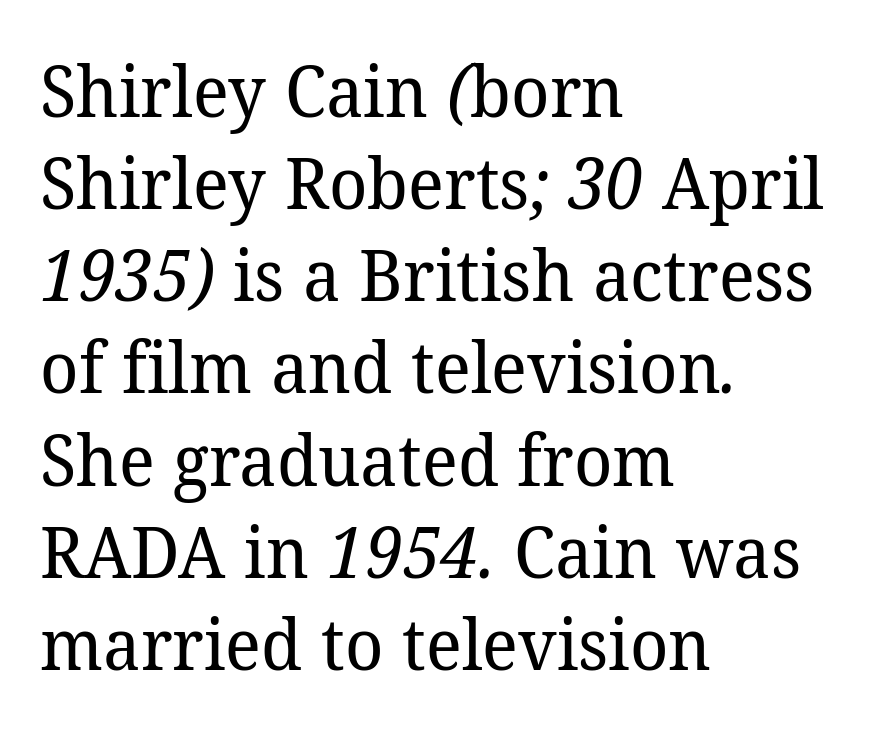
Standard letterfit; no display-style spreading of the glyphs. Unlike a clean sans, this face finishes its strokes with serifs. These glyphs show unthickened strokes, regular width or finer. Leading matches the norm, producing a regular column. The baseline area is clear.
